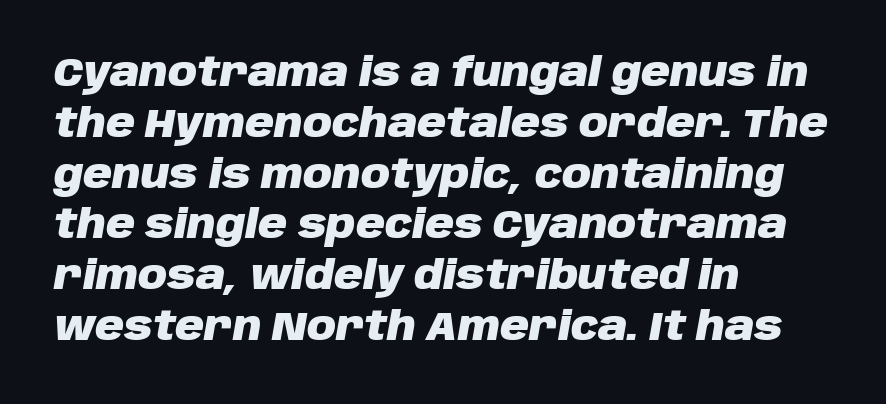
This sample uses plain, unmodified letter spacing. Where is the straight margin? On the left. A full-strength bold gives these letters their thick strokes. Do the characters align in a grid? No, the font is proportional. Regarding leading, the lines here are spaced in the standard way.
